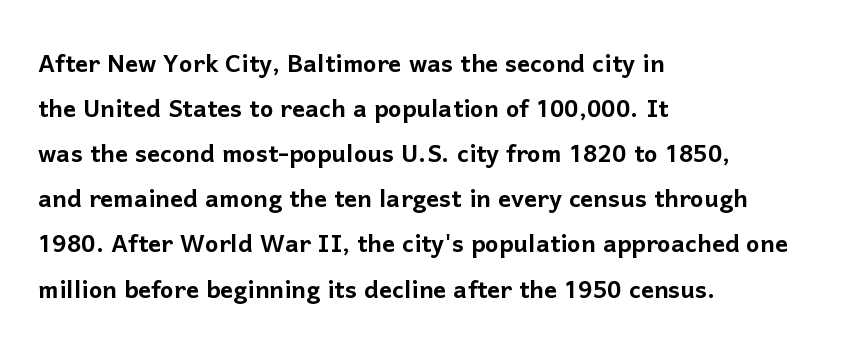
{"serif": "no", "italic": "no", "width": "normal", "stroke_contrast": "low", "x_height": "medium", "monospaced": "no", "underline": "no", "align": "left", "line_spacing": "normal", "line_spacing_ratio": 1.41, "letter_spacing": "normal", "letter_spacing_em": 0.0, "glyph_px": 32}
